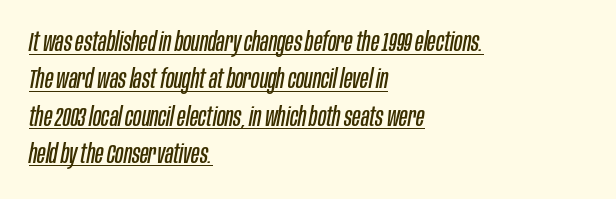
Q: Is the text bold? A: No.
Q: Is the text italic (slanted)? A: Yes, it leans right by about 10 degrees.
Q: Is the text underlined? A: Yes.
Q: How is the paragraph aligned? A: Left-aligned.
Q: Is the spacing between letters normal or unusually wide? A: Normal.
Q: Is the spacing between lines tight, normal or loose? A: Normal.
